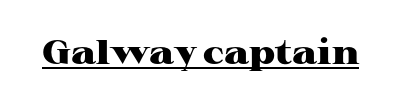
The image shows 34 px heavy, wide serif type, upright; set normal letter spacing, underlined; high stroke contrast and a medium x-height.
